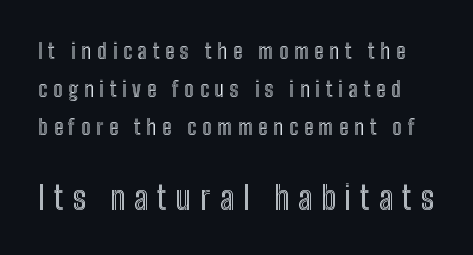
Q: Is the text italic (slanted)? A: No, it is upright.
Q: Is the text underlined? A: No.
Q: Is the spacing between letters normal or unusually wide? A: Unusually wide.
Q: Which block of text is set in a larger size, the first (top) or the second (bottom)? A: The second (bottom) one.
Q: Width (condensed, normal, or wide)? A: Condensed.
Q: x-height? A: Medium.
Q: Monospaced? A: No.
